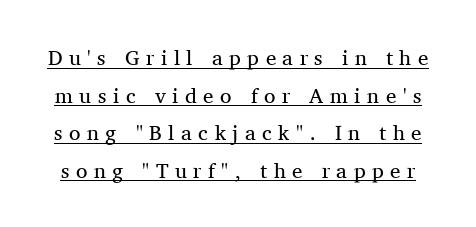
Q: Is the text bold? A: No.
Q: Is the text italic (slanted)? A: No, it is upright.
Q: Is the text underlined? A: Yes.
Q: Is the spacing between letters normal or unusually wide? A: Unusually wide.
